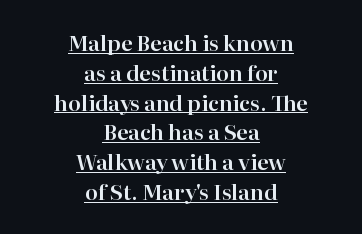
Q: Is the text italic (slanted)? A: No, it is upright.
Q: Is the text underlined? A: Yes.
Q: How is the paragraph aligned? A: Centered.
Q: Is the spacing between letters normal or unusually wide? A: Normal.
Q: Is the spacing between lines tight, normal or loose? A: Normal.
